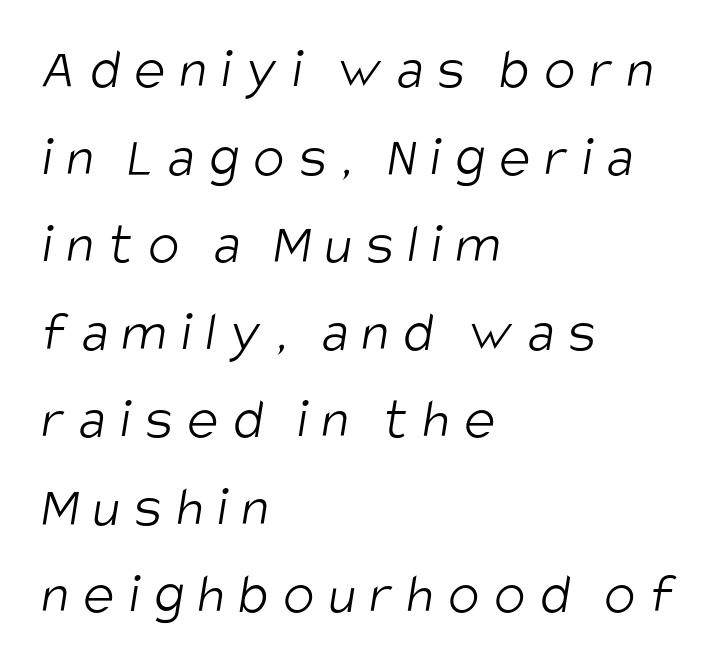
This sample has the flowing, uneven cadence of proportional lettering. The passage shown stacks its lines at a standard gap. Here the glyphs are tracked loosely, breaking word shapes into spaced letters. Does the type have serifs? No, each stem ends abruptly. The letterforms sit at book weight or below.
